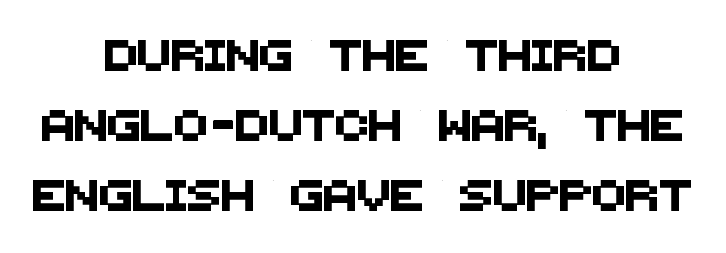
Serifs: no, the terminals of the letterforms are clean. Proportional: the letters do not fall into vertical columns. The vertical gap from one line to the next is large. In CSS terms this would be text-align: center. These lines keep a tight, regular rhythm from letter to letter. Words float on clear page, feet unadorned.
